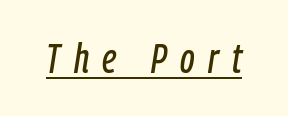
The image shows 41 px condensed type, italic (leaning right); set unusually wide letter spacing (+0.33 em), underlined; low stroke contrast and a medium x-height.
